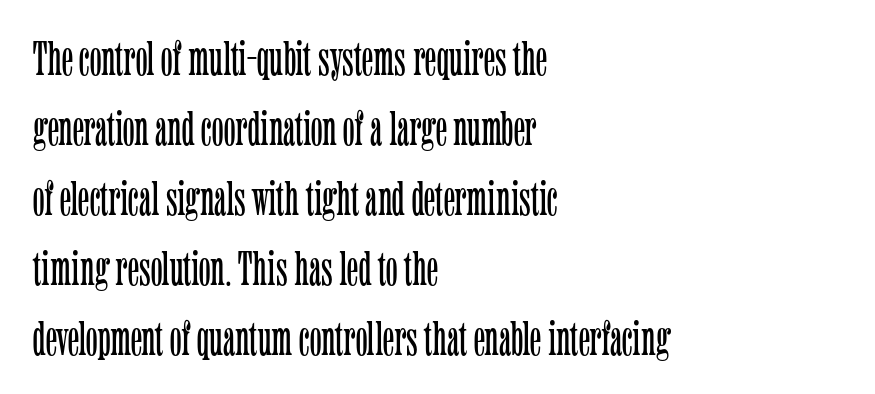
Letters rest on an invisible, unmarked baseline. Each letter keeps its own natural width here, so spacing adapts to shape. Is there much room between lines? A standard amount, neither cramped nor airy. The compositor pushed each line to the left boundary.
